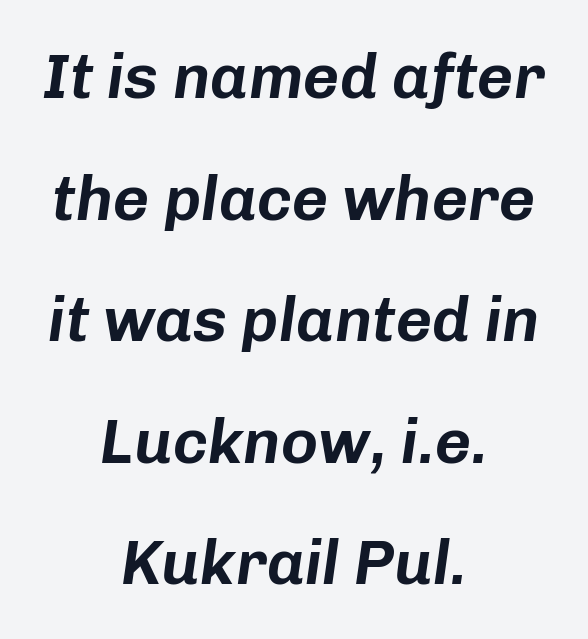
Q: Is the text italic (slanted)? A: Yes, it leans right by about 8 degrees.
Q: Is the text underlined? A: No.
Q: How is the paragraph aligned? A: Centered.
Q: Is the spacing between letters normal or unusually wide? A: Normal.
Q: Is the spacing between lines tight, normal or loose? A: Loose.
Q: Width (condensed, normal, or wide)? A: Normal.
Q: Stroke contrast? A: Low.
Q: x-height? A: Medium.
Q: Monospaced? A: No.
